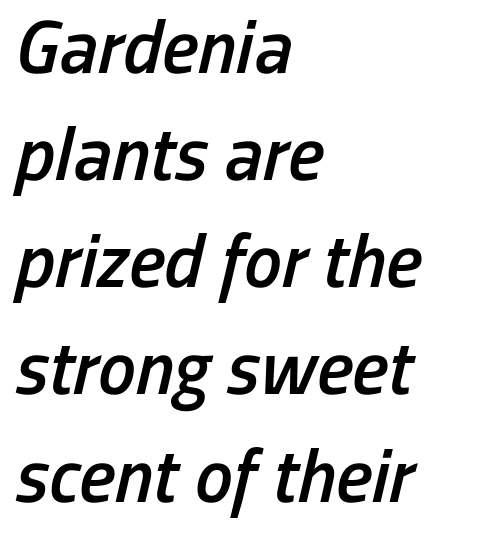
A typesetter would call this proportional, since set widths differ per character. Look at the stroke-to-counter ratio: somewhat heavy, a semibold. In terms of posture, this sample is oblique. The ragged edge is on the right, which tells us the setting is flush left. Nobody touched the tracking dial on this one. Leading: standard.
